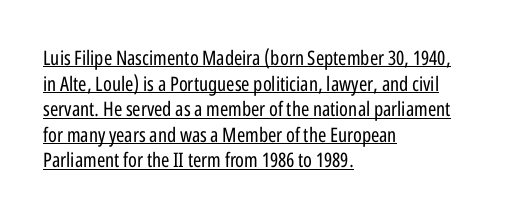
The image shows 20 px text type, upright; set left-aligned, normal line spacing (1.28x), normal letter spacing, underlined.
